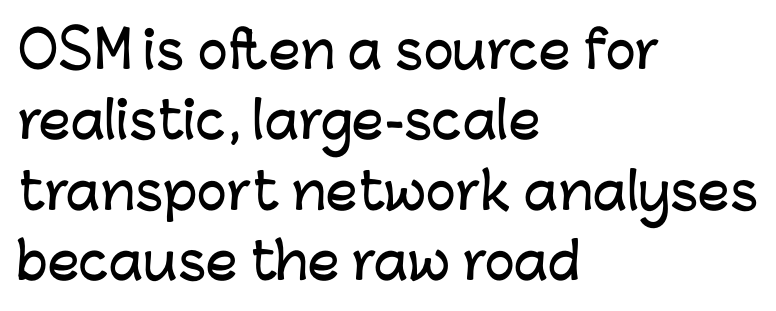
Q: Is the text italic (slanted)? A: No, it is upright.
Q: Is the typeface a serif or a sans-serif typeface? A: Sans-serif.
Q: Is the text underlined? A: No.
Q: How is the paragraph aligned? A: Left-aligned.
Q: Is the spacing between letters normal or unusually wide? A: Normal.
Q: Is the spacing between lines tight, normal or loose? A: Normal.
Q: Width (condensed, normal, or wide)? A: Normal.
Q: Stroke contrast? A: Low.
Q: x-height? A: Medium.
Q: Monospaced? A: No.
